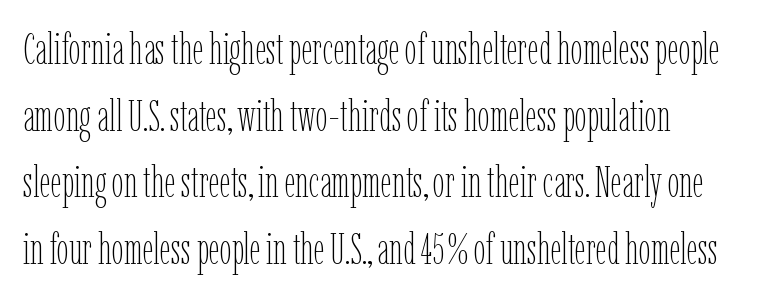
Q: Is the text bold? A: No.
Q: Is the text italic (slanted)? A: No, it is upright.
Q: Is the text underlined? A: No.
Q: Is the spacing between letters normal or unusually wide? A: Normal.
Q: Is the spacing between lines tight, normal or loose? A: Normal.
Q: Width (condensed, normal, or wide)? A: Condensed.
Q: Stroke contrast? A: Low.
Q: x-height? A: Medium.
Q: Monospaced? A: No.
